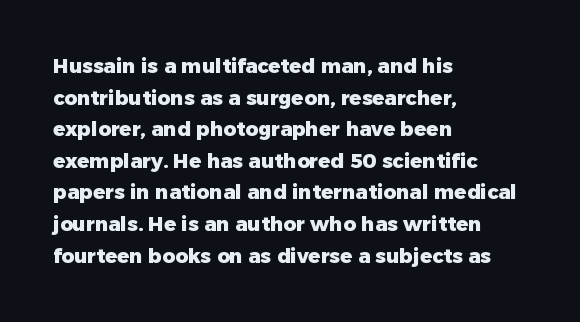
The image shows 20 px bold type, upright; set left-aligned, normal line spacing (1.58x), normal letter spacing, not underlined.
